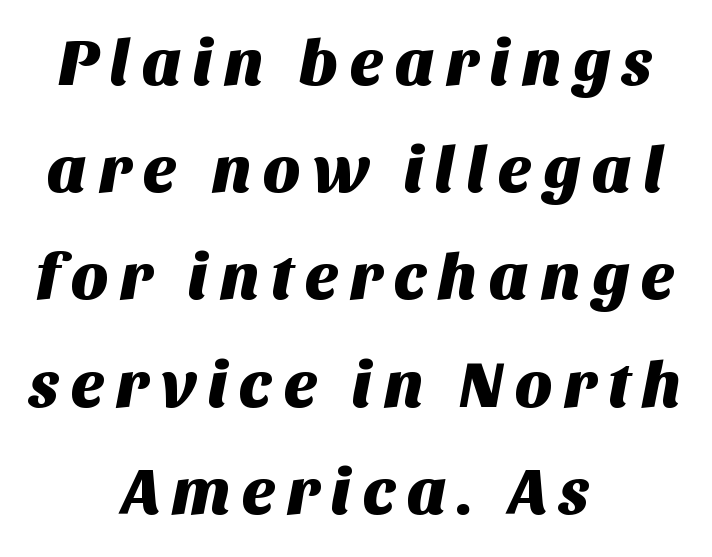
Check where the strokes stop: nothing finishes them off — pure sans. Character widths vary here, with narrow letters taking less room than wide ones. In terms of leading, this rendering sits right in the middle. The rendering positions every line midway between the sides.
